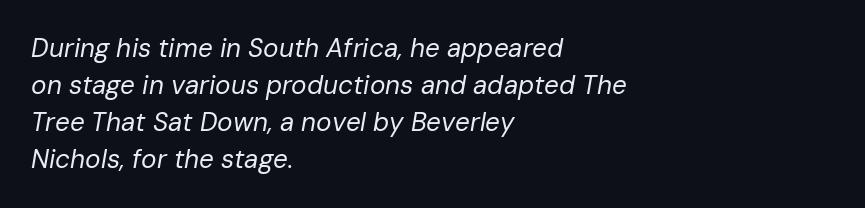
Q: Is the text bold? A: No.
Q: Is the text italic (slanted)? A: Yes, it leans right by about 10 degrees.
Q: Is the text underlined? A: No.
Q: How is the paragraph aligned? A: Left-aligned.
Q: Is the spacing between letters normal or unusually wide? A: Normal.
Q: Is the spacing between lines tight, normal or loose? A: Normal.
